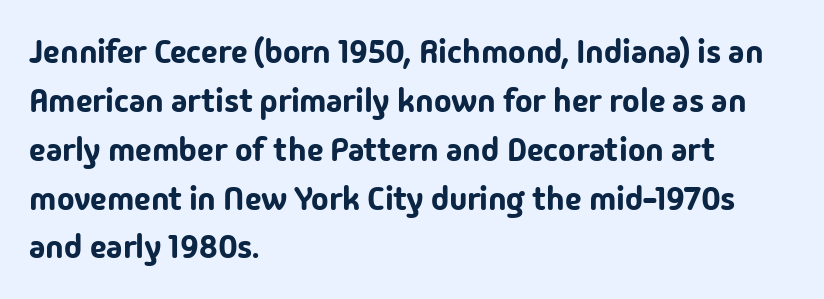
The face used here is rendered with its standard letterfit. The paragraph shown leans on its left margin. Is there any slant? The stems are plumb. Examine the stroke ends and you'll find no serifs. Here the designer chose a conventional face with non-uniform glyph widths. Leading: standard.
